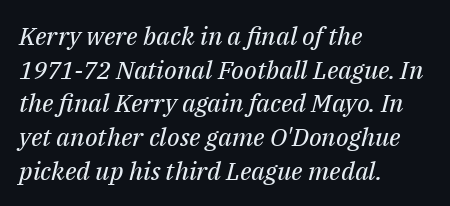
The image shows 25 px text type, italic (leaning right); set left-aligned, normal line spacing (1.35x), normal letter spacing, not underlined.
